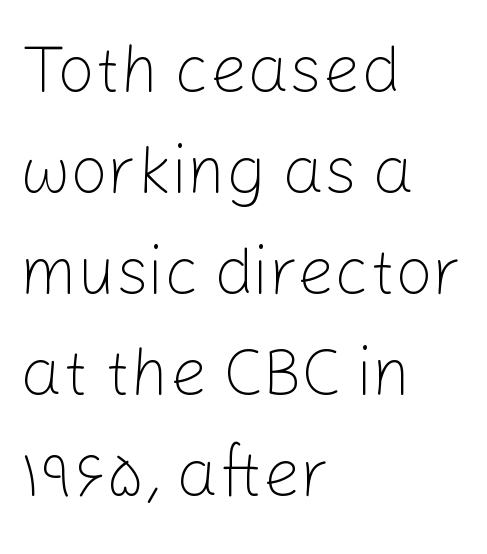
Q: Is the text bold? A: No.
Q: Is the text italic (slanted)? A: No, it is upright.
Q: Is the typeface a serif or a sans-serif typeface? A: Sans-serif.
Q: Is the text underlined? A: No.
Q: How is the paragraph aligned? A: Left-aligned.
Q: Is the spacing between letters normal or unusually wide? A: Normal.
Q: Is the spacing between lines tight, normal or loose? A: Normal.
Q: Width (condensed, normal, or wide)? A: Normal.
Q: Stroke contrast? A: Low.
Q: x-height? A: Medium.
Q: Monospaced? A: No.
